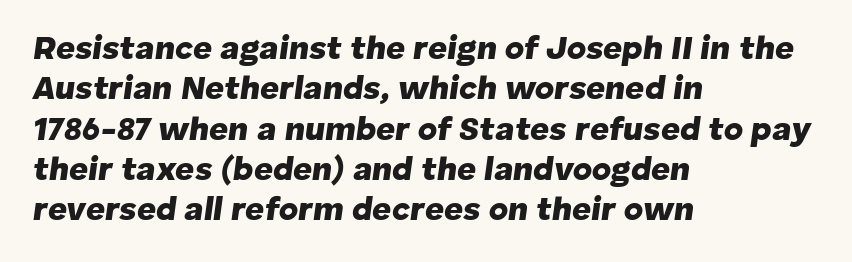
The image shows 33 px heavy type, italic (leaning right); set left-aligned, line spacing 1.22x, normal letter spacing, not underlined; low stroke contrast and a medium x-height.
